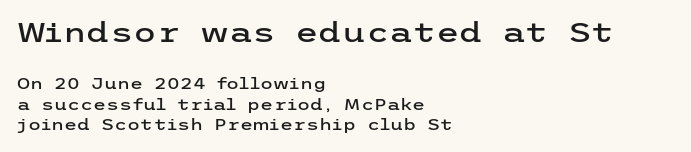
If you squint, the top block still reads clearly — it's the larger of the two. The paragraph has a hard left edge and a soft right edge. You could call the tracking neutral — neither tight nor loose. These lines sit exactly where default settings would place them.
